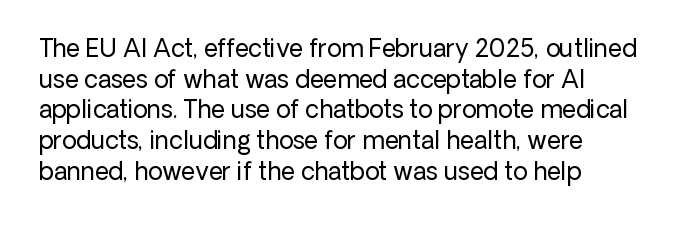
The image shows 24 px text type, upright; set left-aligned, normal line spacing (1.28x), normal letter spacing, not underlined.
